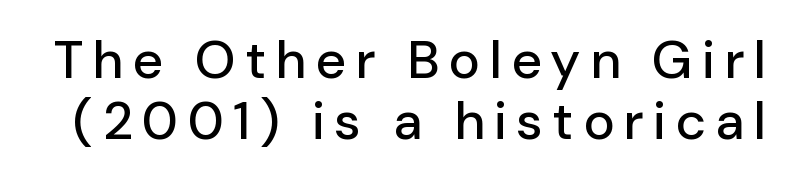
Q: Is the text italic (slanted)? A: No, it is upright.
Q: Is the typeface a serif or a sans-serif typeface? A: Sans-serif.
Q: Is the text underlined? A: No.
Q: Width (condensed, normal, or wide)? A: Normal.
Q: Stroke contrast? A: Low.
Q: x-height? A: Medium.
Q: Monospaced? A: No.
